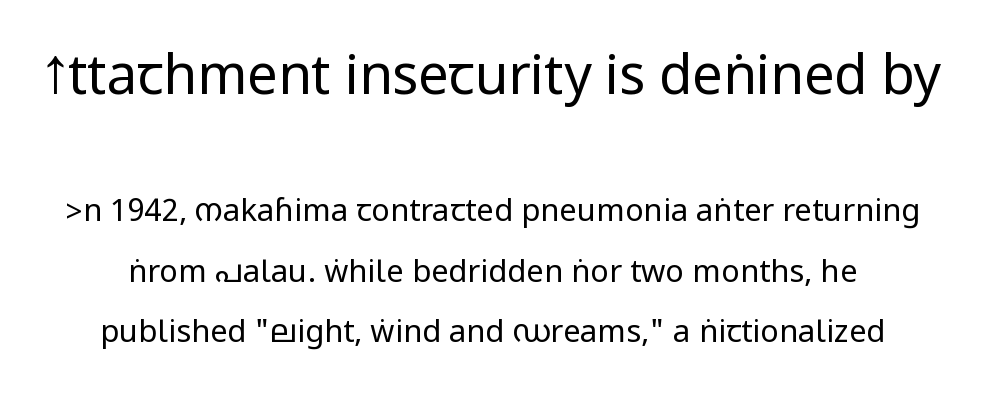
{"serif": "no", "italic": "no", "bold": "no", "weight": "regular", "width": "condensed", "stroke_contrast": "low", "underline": "no", "line_spacing": "loose", "line_spacing_ratio": 1.95, "letter_spacing": "normal", "letter_spacing_em": 0.0, "larger_block": "first", "size_ratio": 1.74, "glyph_px": 54}
